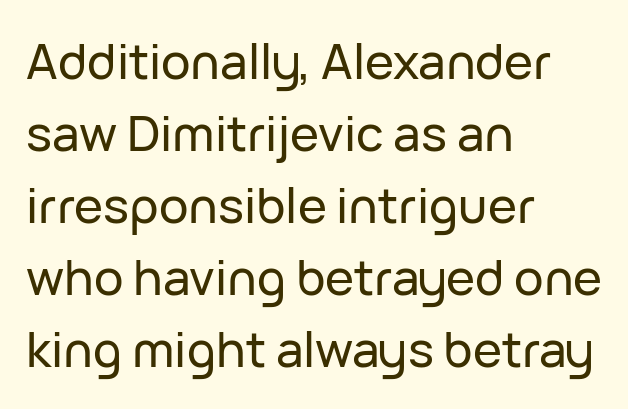
Q: Is the text italic (slanted)? A: No, it is upright.
Q: Is the typeface a serif or a sans-serif typeface? A: Sans-serif.
Q: Is the text underlined? A: No.
Q: How is the paragraph aligned? A: Left-aligned.
Q: Is the spacing between letters normal or unusually wide? A: Normal.
Q: Is the spacing between lines tight, normal or loose? A: Normal.
Q: Width (condensed, normal, or wide)? A: Normal.
Q: Stroke contrast? A: Low.
Q: x-height? A: Medium.
Q: Monospaced? A: No.
